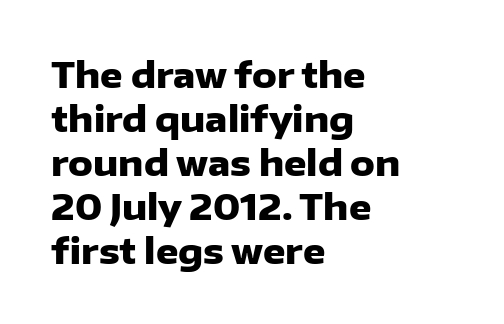
Nobody touched the tracking dial on this one. These lines are rendered in a variable-pitch font. The face used here is a sans, in the tradition of grotesques and geometrics. Weight: bold. The block of text has a typical density, with ordinary space between rows. The lines in this sample share a left origin and differ only in where they stop.
